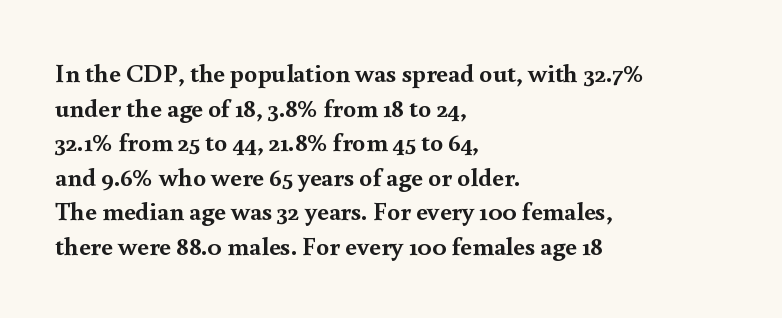
The image shows 26 px bold type, upright; set left-aligned, normal line spacing (1.33x), normal letter spacing, not underlined.
